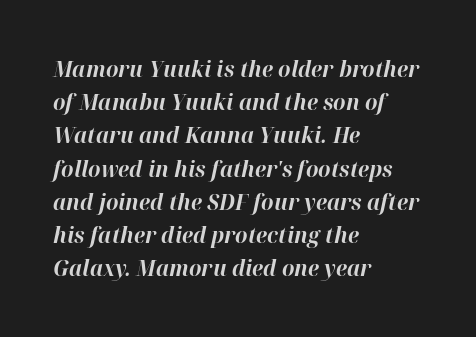
The image shows 22 px bold type, italic (leaning right); set left-aligned, normal line spacing (1.51x), normal letter spacing, not underlined.
